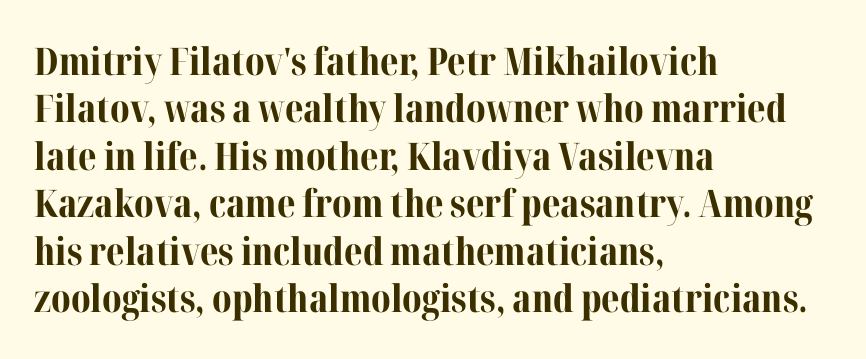
A normal amount of white space separates one row of letters from the next. Do the characters align in a grid? No, the font is proportional. Just letters on the line, the space beneath them empty. The lines are quadded left.
